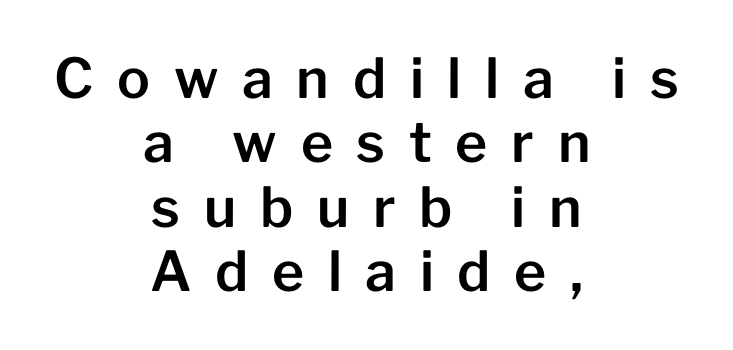
{"serif": "no", "italic": "no", "width": "normal", "stroke_contrast": "low", "x_height": "medium", "monospaced": "no", "underline": "no", "align": "center", "line_spacing_ratio": 1.17, "letter_spacing": "wide", "letter_spacing_em": 0.43, "glyph_px": 55}
